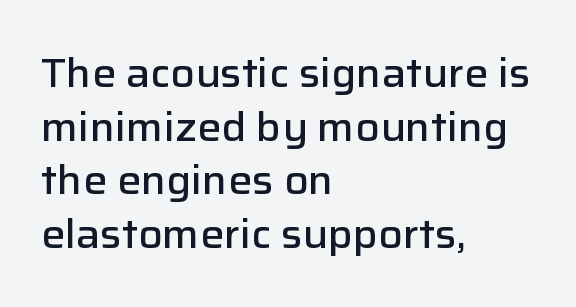
{"serif": "no", "italic": "no", "bold": "semi", "weight": "semibold", "width": "normal", "stroke_contrast": "low", "x_height": "medium", "monospaced": "no", "underline": "no", "align": "left", "line_spacing": "normal", "line_spacing_ratio": 1.34, "letter_spacing": "normal", "letter_spacing_em": 0.0, "glyph_px": 40}
